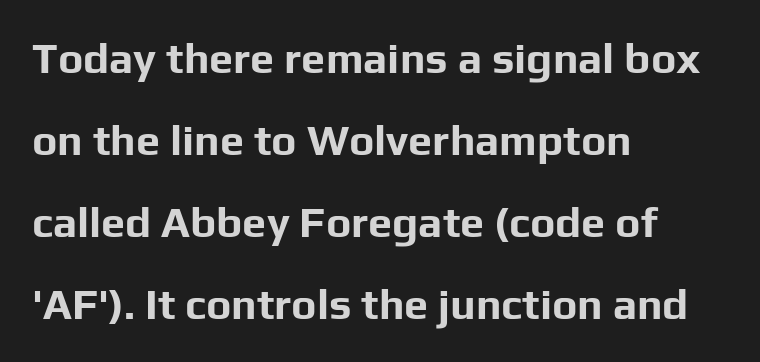
Q: Is the text bold? A: Yes.
Q: Is the text italic (slanted)? A: No, it is upright.
Q: Is the typeface a serif or a sans-serif typeface? A: Sans-serif.
Q: Is the text underlined? A: No.
Q: How is the paragraph aligned? A: Left-aligned.
Q: Is the spacing between letters normal or unusually wide? A: Normal.
Q: Is the spacing between lines tight, normal or loose? A: Loose.
Q: Width (condensed, normal, or wide)? A: Normal.
Q: Stroke contrast? A: Low.
Q: x-height? A: Medium.
Q: Monospaced? A: No.
